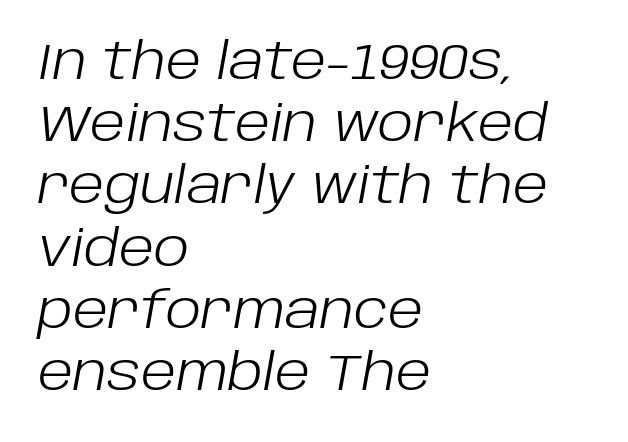
{"italic": "yes", "lean": "right", "slant_degrees": 10, "bold": "no", "weight": "light", "width": "normal", "stroke_contrast": "low", "x_height": "large", "monospaced": "no", "underline": "no", "align": "left", "line_spacing_ratio": 1.22, "letter_spacing": "normal", "letter_spacing_em": 0.0, "glyph_px": 51}
